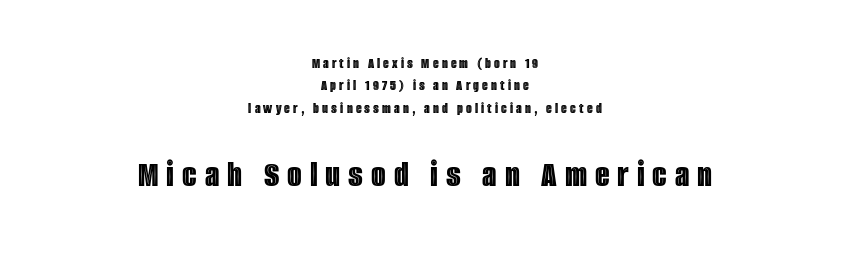
Which margin do the lines hug? Neither — every line sits in the middle. The passage shown is not underscored anywhere. Loose tracking; the words dissolve into strings of separated letters. The passage shown stacks its lines at a standard gap.
